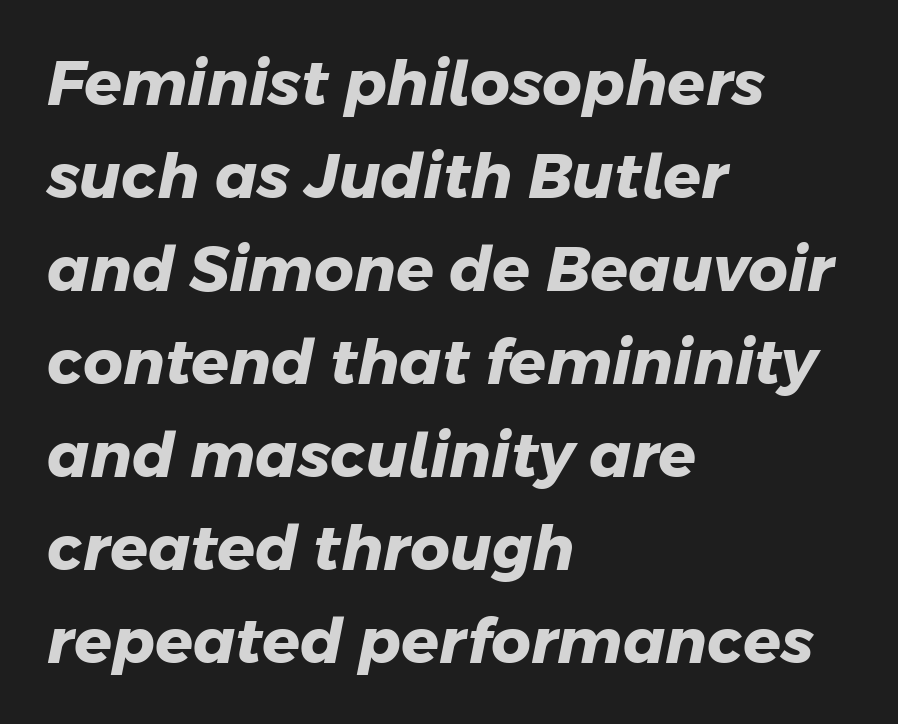
{"serif": "no", "bold": "yes", "weight": "heavy", "width": "normal", "stroke_contrast": "low", "x_height": "medium", "monospaced": "no", "underline": "no", "align": "left", "line_spacing": "normal", "line_spacing_ratio": 1.5, "letter_spacing": "normal", "letter_spacing_em": 0.0, "glyph_px": 62}
